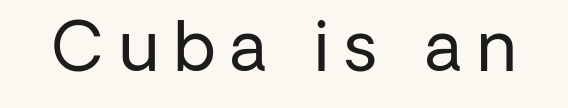
Q: Is the text bold? A: No.
Q: Is the text italic (slanted)? A: No, it is upright.
Q: Is the typeface a serif or a sans-serif typeface? A: Sans-serif.
Q: Is the text underlined? A: No.
Q: Is the spacing between letters normal or unusually wide? A: Unusually wide.
Q: Width (condensed, normal, or wide)? A: Normal.
Q: Stroke contrast? A: Low.
Q: x-height? A: Medium.
Q: Monospaced? A: No.
